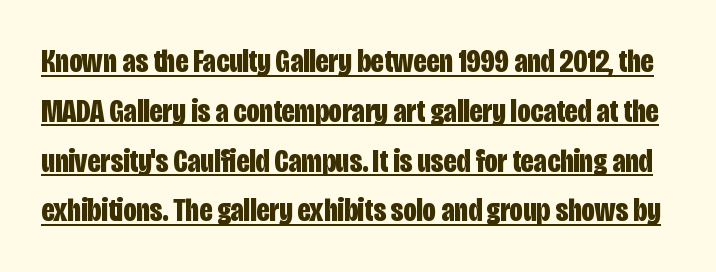
Q: Is the text bold? A: Yes.
Q: Is the text italic (slanted)? A: No, it is upright.
Q: Is the typeface a serif or a sans-serif typeface? A: Sans-serif.
Q: Is the text underlined? A: Yes.
Q: Is the spacing between letters normal or unusually wide? A: Normal.
Q: Is the spacing between lines tight, normal or loose? A: Normal.
Q: Width (condensed, normal, or wide)? A: Condensed.
Q: Stroke contrast? A: Low.
Q: x-height? A: Large.
Q: Monospaced? A: No.
